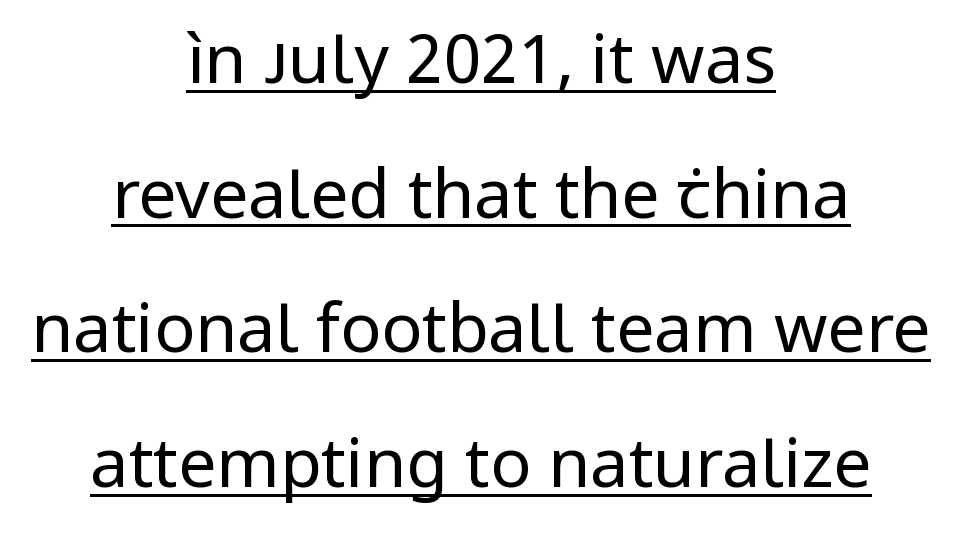
The image shows 68 px regular-weight sans-serif type, upright; set centered, loose line spacing (1.98x), normal letter spacing, underlined; low stroke contrast and a medium x-height.
